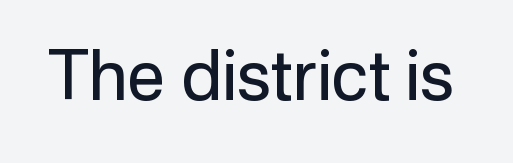
The image shows 68 px regular-weight sans-serif type, upright; set normal letter spacing, not underlined; low stroke contrast and a medium x-height.
